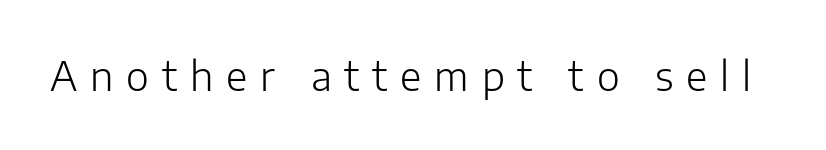
The image shows 39 px light sans-serif type, upright; set unusually wide letter spacing (+0.33 em), not underlined; low stroke contrast and a medium x-height.
